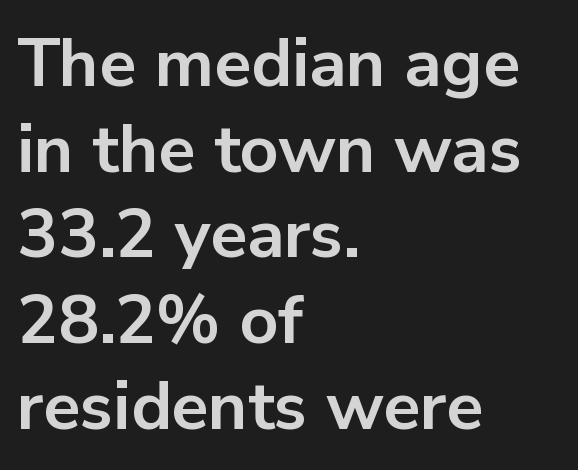
{"serif": "no", "italic": "no", "bold": "yes", "weight": "bold", "width": "normal", "stroke_contrast": "low", "x_height": "medium", "monospaced": "no", "underline": "no", "align": "left", "line_spacing": "normal", "line_spacing_ratio": 1.26, "letter_spacing": "normal", "letter_spacing_em": 0.0, "glyph_px": 68}
